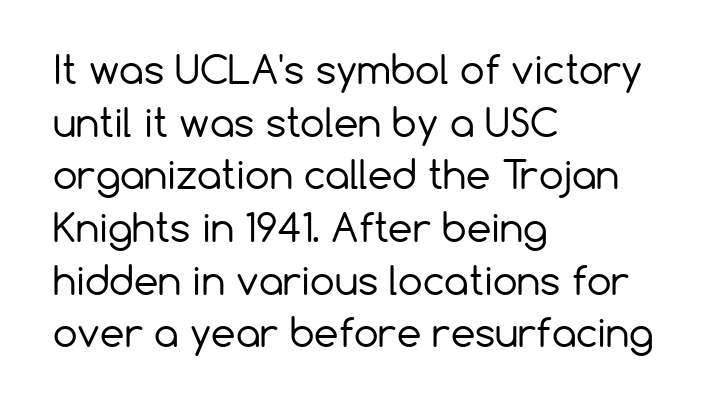
The image shows 39 px regular-weight sans-serif type, upright; set left-aligned, normal line spacing (1.35x), normal letter spacing, not underlined; low stroke contrast and a medium x-height.
